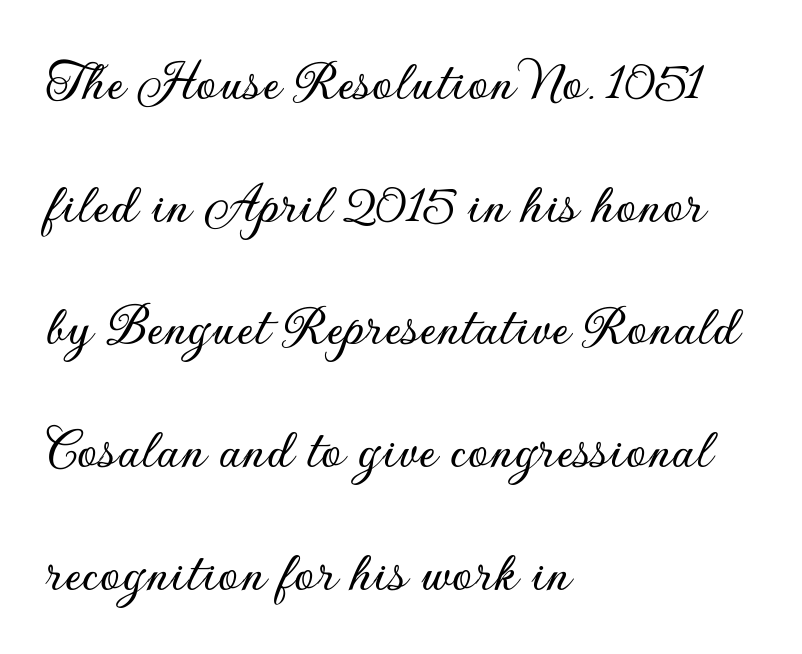
The image shows 59 px sans-serif type; set left-aligned, loose line spacing (2.08x), normal letter spacing, not underlined; low stroke contrast and a small x-height.
